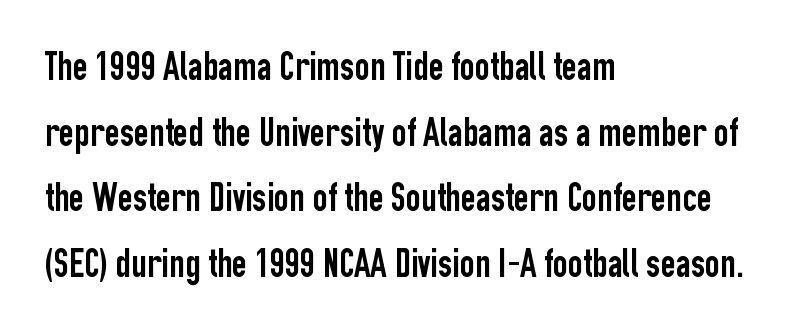
Looks like regular typesetting: each glyph gets only the width it needs. A clean baseline with only descenders dipping below it. These lines stack with their left ends in a neat column. Words appear dense and cohesive because spacing is normal. Ascenders rise straight up at ninety degrees. What kind of face is this? One without serifs — a sans.
